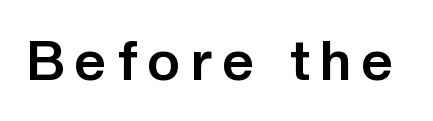
{"serif": "no", "italic": "no", "bold": "yes", "weight": "bold", "width": "normal", "stroke_contrast": "low", "x_height": "medium", "monospaced": "no", "underline": "no", "letter_spacing": "wide", "letter_spacing_em": 0.2, "glyph_px": 55}
